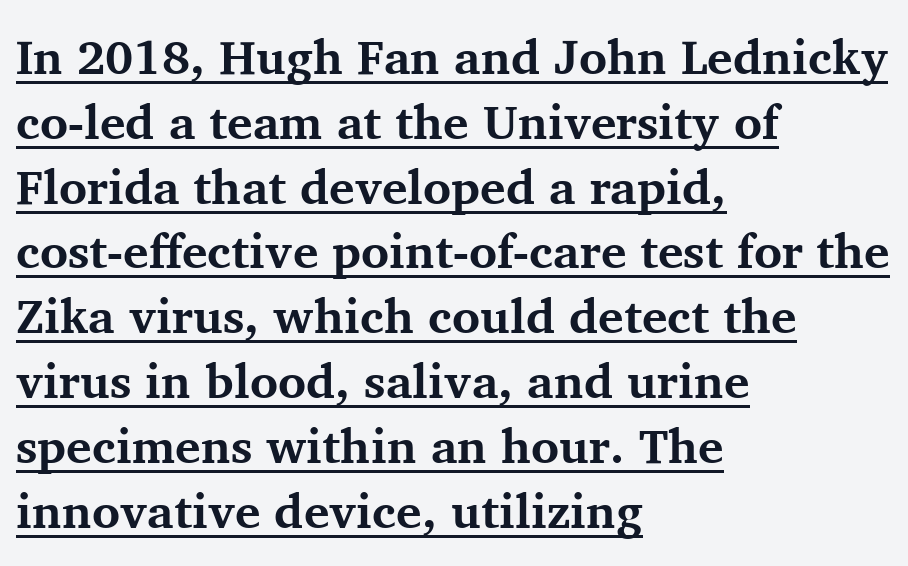
Chunky letters — that's bold for sure. Every character sits straight up, as roman type does. Think of a printed novel: that variable character pitch is what you see here. This rendering employs a face with finishing strokes, i.e., a serif. The specimen includes a rule beneath the text block's lines. Caption: multi-line text, flush left, ragged right.
